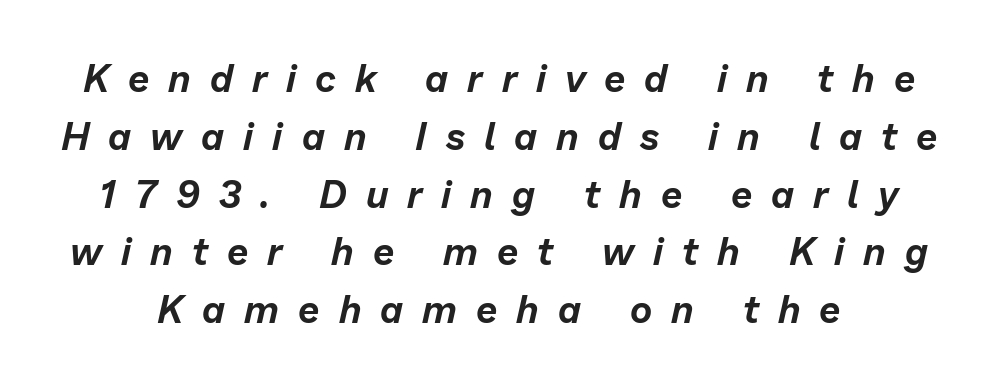
Just letters on the line, the space beneath them empty. The passage shown is typed in a proportional face where columns would drift. Is the letter spacing exaggerated? Yes — the characters are pushed far apart. The lines sit at an ordinary, default distance from one another. When letters slant like this, we call the style italic.
